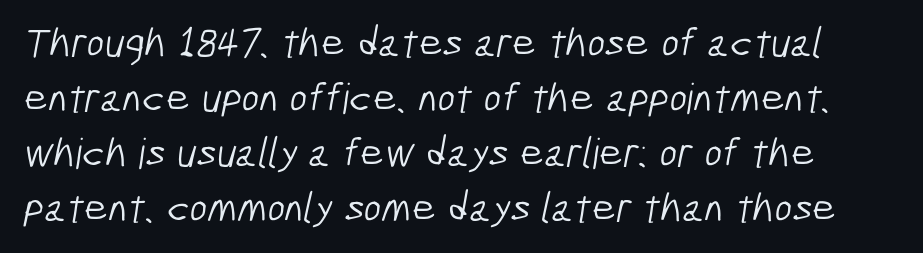
Q: Is the text bold? A: No.
Q: Is the typeface a serif or a sans-serif typeface? A: Sans-serif.
Q: Is the text underlined? A: No.
Q: Is the spacing between letters normal or unusually wide? A: Normal.
Q: Is the spacing between lines tight, normal or loose? A: Normal.
Q: Width (condensed, normal, or wide)? A: Condensed.
Q: Stroke contrast? A: Low.
Q: x-height? A: Medium.
Q: Monospaced? A: No.
